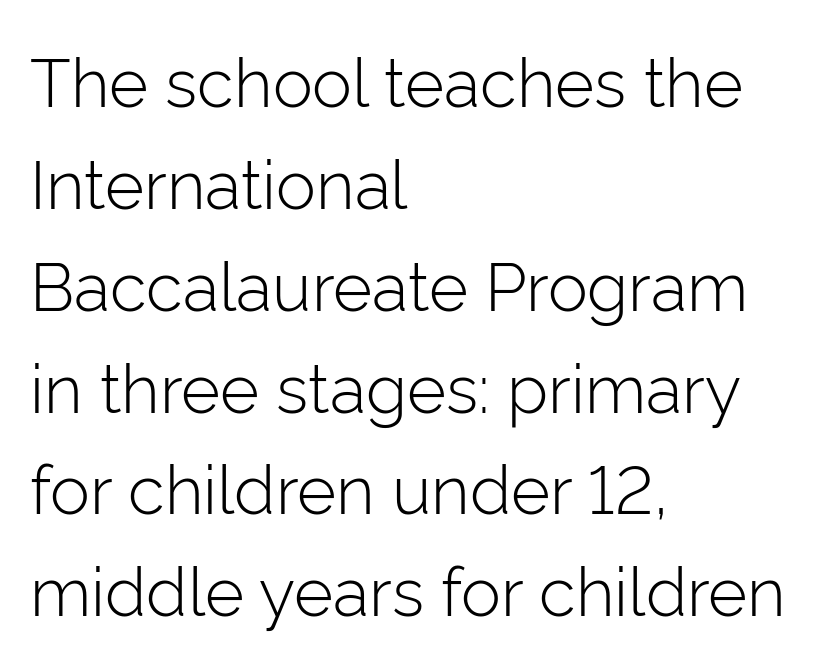
{"serif": "no", "italic": "no", "bold": "no", "weight": "light", "width": "normal", "stroke_contrast": "low", "x_height": "medium", "monospaced": "no", "underline": "no", "align": "left", "line_spacing": "normal", "line_spacing_ratio": 1.52, "letter_spacing": "normal", "letter_spacing_em": 0.0, "glyph_px": 67}
